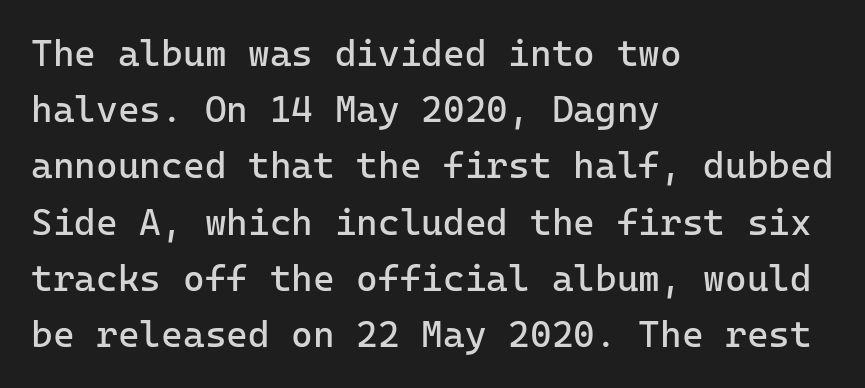
{"serif": "no", "italic": "no", "bold": "no", "weight": "regular", "width": "normal", "stroke_contrast": "low", "x_height": "medium", "monospaced": "yes", "underline": "no", "align": "left", "line_spacing": "normal", "line_spacing_ratio": 1.52, "letter_spacing": "normal", "letter_spacing_em": 0.0, "glyph_px": 37}
